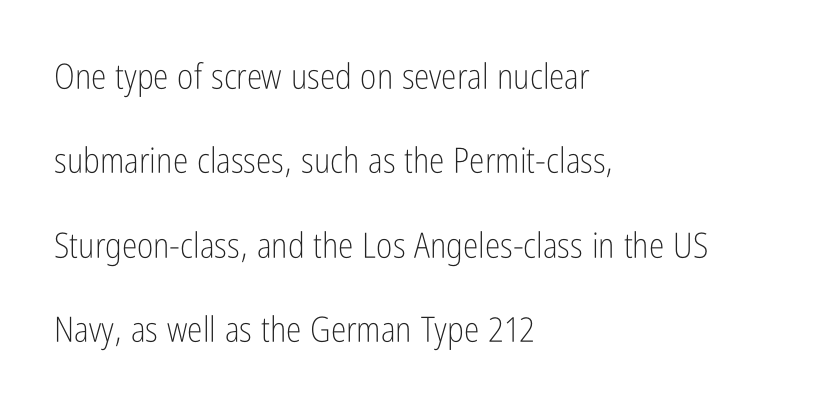
Q: Is the text bold? A: No.
Q: Is the text italic (slanted)? A: No, it is upright.
Q: Is the typeface a serif or a sans-serif typeface? A: Sans-serif.
Q: Is the text underlined? A: No.
Q: How is the paragraph aligned? A: Left-aligned.
Q: Is the spacing between letters normal or unusually wide? A: Normal.
Q: Is the spacing between lines tight, normal or loose? A: Loose.
Q: Width (condensed, normal, or wide)? A: Condensed.
Q: Stroke contrast? A: Low.
Q: x-height? A: Medium.
Q: Monospaced? A: No.
